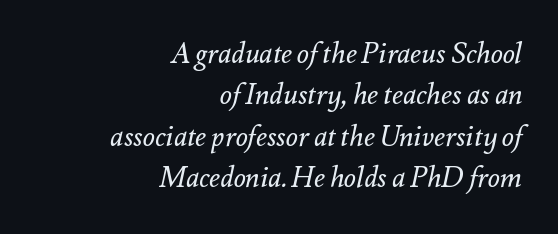
{"italic": "yes", "lean": "right", "slant_degrees": 12, "bold": "no", "weight": "regular", "width": "normal", "stroke_contrast": "medium", "x_height": "small", "monospaced": "no", "underline": "no", "align": "right", "line_spacing": "normal", "line_spacing_ratio": 1.48, "letter_spacing": "normal", "letter_spacing_em": 0.0, "glyph_px": 28}
